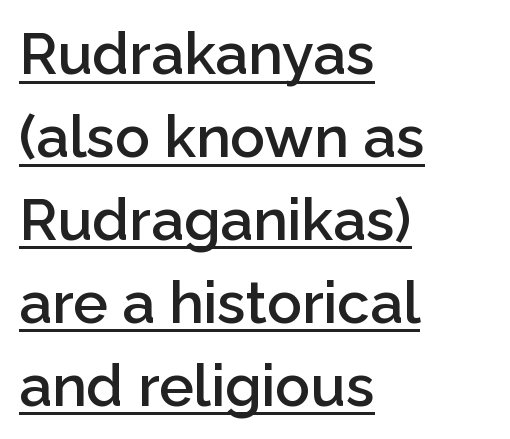
{"serif": "no", "italic": "no", "bold": "semi", "weight": "semibold", "width": "normal", "stroke_contrast": "low", "x_height": "medium", "monospaced": "no", "underline": "yes", "align": "left", "line_spacing": "normal", "line_spacing_ratio": 1.43, "letter_spacing": "normal", "letter_spacing_em": 0.0, "glyph_px": 58}
